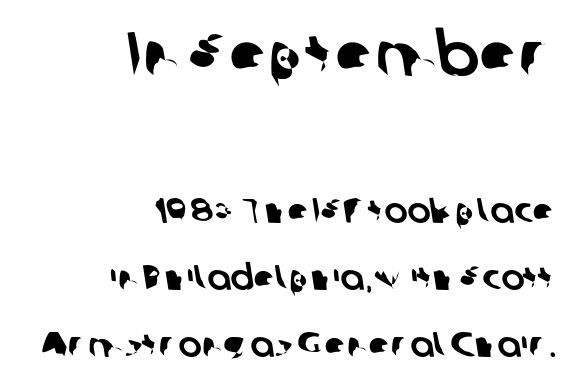
Does the bottom block carry the larger type? No, the top block does. Words float on clear page, feet unadorned. Looks like regular typesetting: each glyph gets only the width it needs. The compositor pushed each line to the right boundary.
